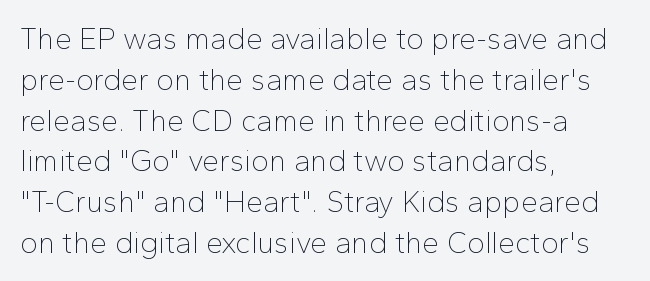
Each new line begins a customary step beneath the previous one. These lines are rendered in a variable-pitch font. Is the letter spacing exaggerated? No — it looks like the ordinary default. Letters have the restrained weight of plain body copy at most. Any mark beneath the type? The region is blank.
